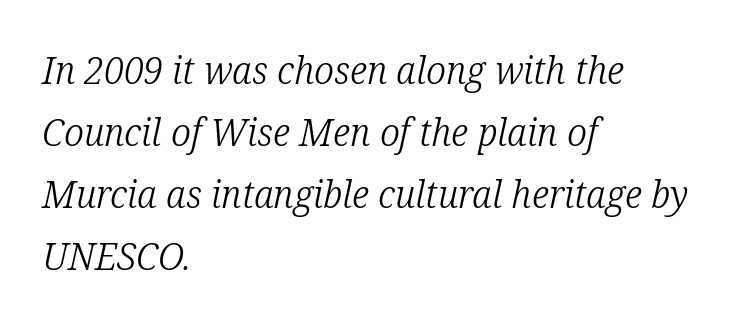
{"serif": "yes", "italic": "yes", "lean": "right", "slant_degrees": 12, "bold": "no", "weight": "light", "width": "condensed", "stroke_contrast": "low", "x_height": "medium", "monospaced": "no", "underline": "no", "align": "left", "line_spacing": "normal", "line_spacing_ratio": 1.59, "letter_spacing": "normal", "letter_spacing_em": 0.0, "glyph_px": 39}
